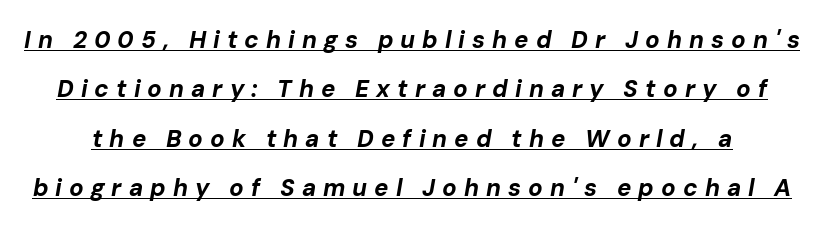
{"italic": "yes", "lean": "right", "slant_degrees": 10, "bold": "yes", "underline": "yes", "line_spacing": "loose", "line_spacing_ratio": 2.06, "letter_spacing": "wide", "letter_spacing_em": 0.29, "glyph_px": 24}
